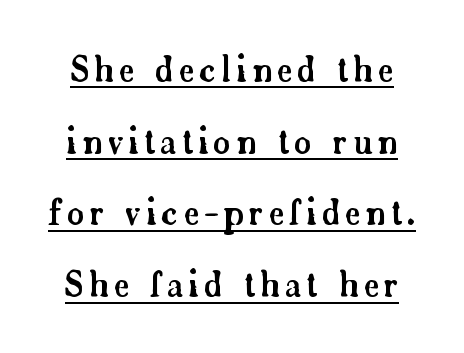
Q: Is the text italic (slanted)? A: No, it is upright.
Q: Is the typeface a serif or a sans-serif typeface? A: Serif.
Q: Is the text underlined? A: Yes.
Q: Is the spacing between lines tight, normal or loose? A: Loose.
Q: Width (condensed, normal, or wide)? A: Normal.
Q: Stroke contrast? A: Low.
Q: x-height? A: Small.
Q: Monospaced? A: No.
